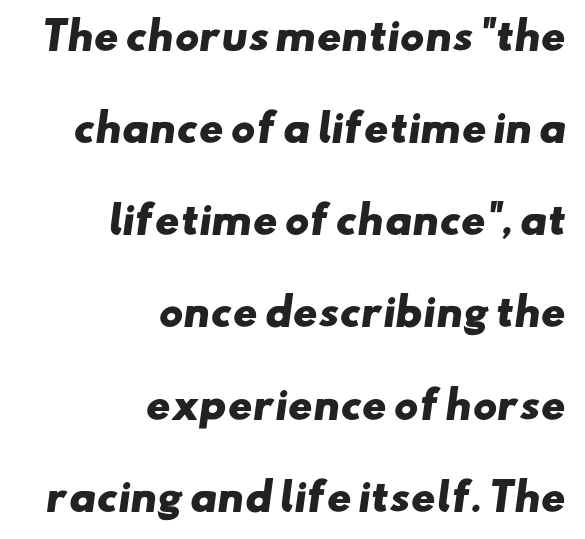
The image shows 37 px heavy, wide sans-serif type; set right-aligned, loose line spacing (2.49x), normal letter spacing, not underlined; low stroke contrast and a small x-height.
